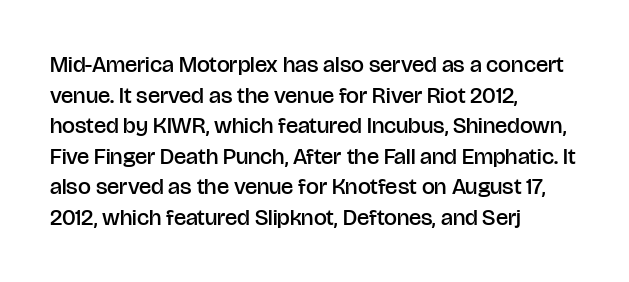
Q: Is the text bold? A: Semi-bold.
Q: Is the text italic (slanted)? A: No, it is upright.
Q: Is the text underlined? A: No.
Q: How is the paragraph aligned? A: Left-aligned.
Q: Is the spacing between letters normal or unusually wide? A: Normal.
Q: Is the spacing between lines tight, normal or loose? A: Normal.
